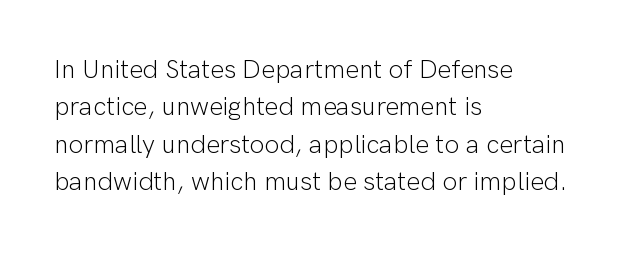
Is the letter spacing exaggerated? No — it looks like the ordinary default. This block has exactly the height ordinary leading produces. This is the regular roman posture of the typeface. Weight: not bold — regular or lighter.
